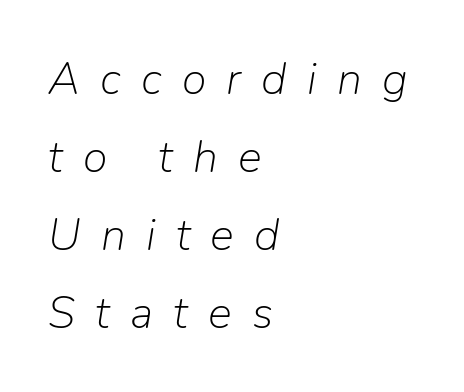
Q: Is the text bold? A: No.
Q: Is the text italic (slanted)? A: Yes, it leans right by about 9 degrees.
Q: Is the text underlined? A: No.
Q: How is the paragraph aligned? A: Left-aligned.
Q: Is the spacing between letters normal or unusually wide? A: Unusually wide.
Q: Width (condensed, normal, or wide)? A: Normal.
Q: Stroke contrast? A: Low.
Q: x-height? A: Medium.
Q: Monospaced? A: No.
